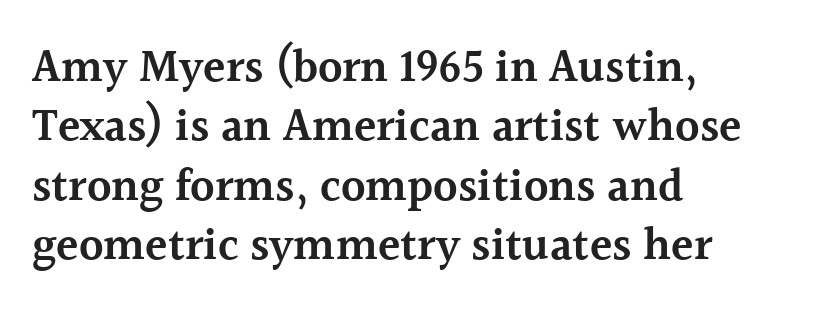
{"serif": "yes", "italic": "no", "bold": "semi", "weight": "semibold", "width": "normal", "x_height": "medium", "monospaced": "no", "underline": "no", "align": "left", "line_spacing": "normal", "line_spacing_ratio": 1.29, "letter_spacing": "normal", "letter_spacing_em": 0.0, "glyph_px": 46}
